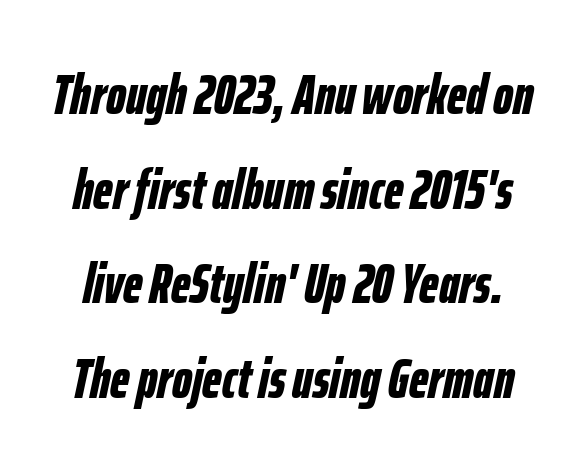
You could not count columns in this text — the font is proportionally spaced. Characters follow at the spacing the type designer built in. Slanted lettering throughout. The area under the type is left untouched. What weight is shown? A full bold with thick strokes.
